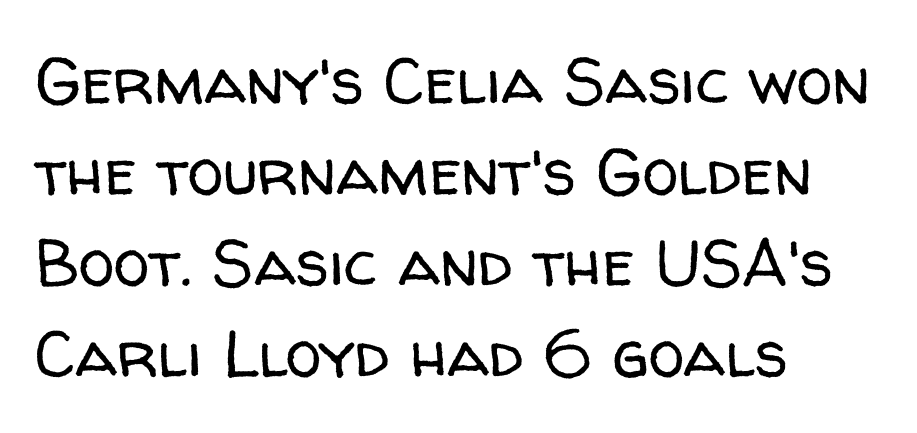
The image shows 65 px regular-weight sans-serif type, upright; set left-aligned, normal line spacing (1.4x), normal letter spacing, not underlined; low stroke contrast and a medium x-height.
